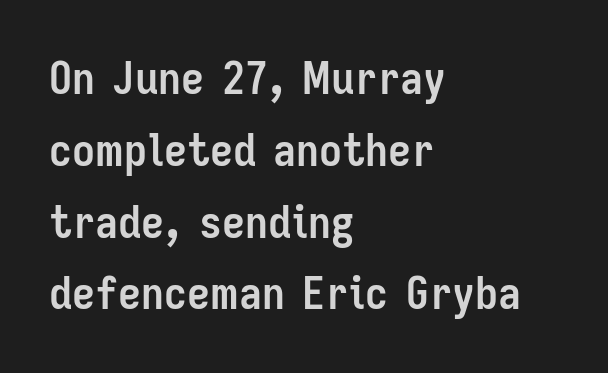
Students, this is bold: see how much ink each stroke carries. The paragraph shown leans on its left margin. Descender tails drop into unmarked territory. Here the designer chose a conventional face with non-uniform glyph widths. Quick note: interline space is typical. Regarding serifs, this sample does without them.
